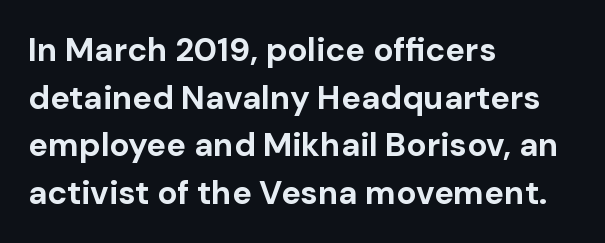
Varying glyph widths throughout — classic text-font behaviour. Each glyph is drawn with heavy, bold strokes. Is this a sans? Yes — the strokes have no serifs. The setting favours the left margin, as ordinary paragraphs usually do. The line-height multiplier appears to be the usual default. Every character sits straight up, as roman type does.
